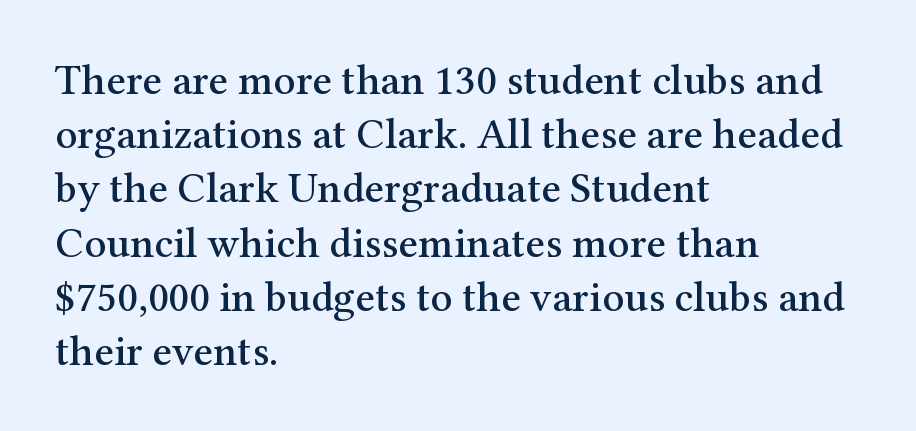
Q: Is the text italic (slanted)? A: No, it is upright.
Q: Is the typeface a serif or a sans-serif typeface? A: Serif.
Q: Is the text underlined? A: No.
Q: How is the paragraph aligned? A: Left-aligned.
Q: Is the spacing between letters normal or unusually wide? A: Normal.
Q: Is the spacing between lines tight, normal or loose? A: Normal.
Q: Width (condensed, normal, or wide)? A: Normal.
Q: Stroke contrast? A: Medium.
Q: x-height? A: Medium.
Q: Monospaced? A: No.
